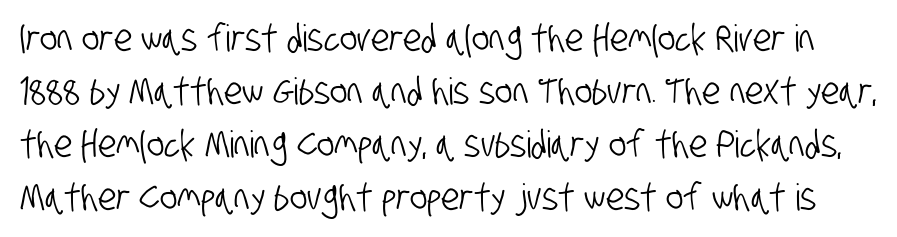
{"serif": "no", "width": "condensed", "stroke_contrast": "low", "x_height": "large", "monospaced": "no", "underline": "no", "line_spacing": "normal", "line_spacing_ratio": 1.43, "letter_spacing": "normal", "letter_spacing_em": 0.0, "glyph_px": 37}
